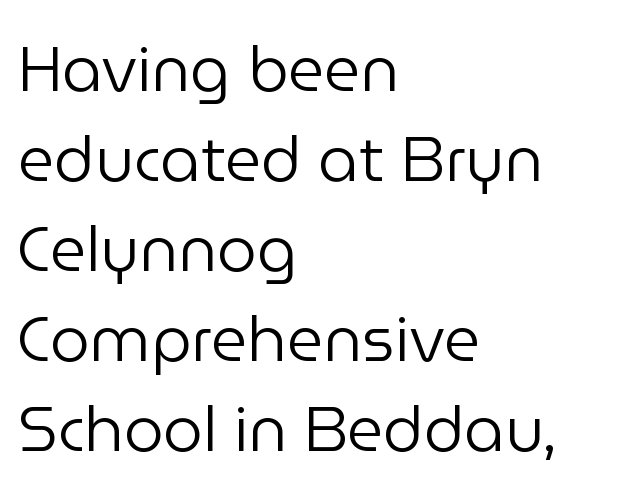
{"serif": "no", "italic": "no", "bold": "no", "weight": "regular", "width": "normal", "stroke_contrast": "low", "x_height": "medium", "monospaced": "no", "underline": "no", "align": "left", "line_spacing": "normal", "line_spacing_ratio": 1.43, "letter_spacing": "normal", "letter_spacing_em": 0.0, "glyph_px": 63}
